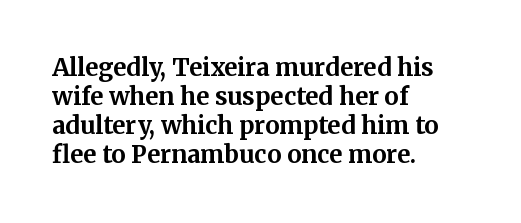
The image shows 24 px bold type, upright; set left-aligned, line spacing 1.21x, normal letter spacing, not underlined.
